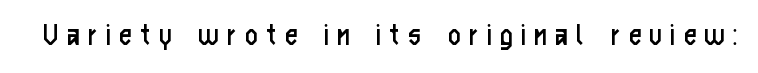
The image shows 33 px regular-weight, condensed sans-serif type, upright; set unusually wide letter spacing (+0.28 em), not underlined; low stroke contrast and a medium x-height.
